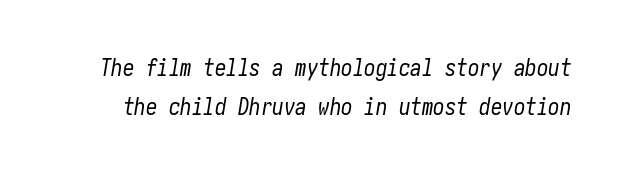
Q: Is the text bold? A: No.
Q: Is the text italic (slanted)? A: Yes, it leans right by about 10 degrees.
Q: Is the text underlined? A: No.
Q: Is the spacing between letters normal or unusually wide? A: Normal.
